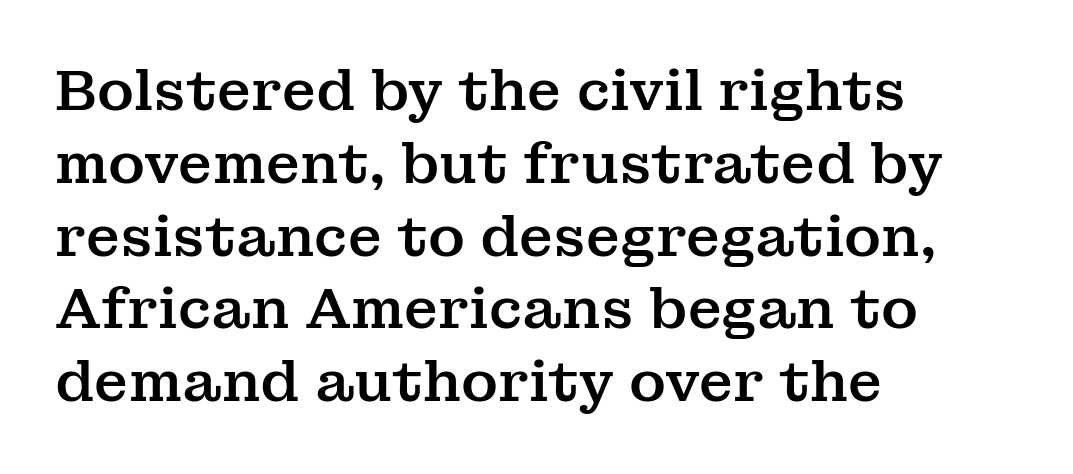
The image shows 56 px serif type, upright; set left-aligned, normal line spacing (1.3x), normal letter spacing, not underlined; medium stroke contrast and a medium x-height.
